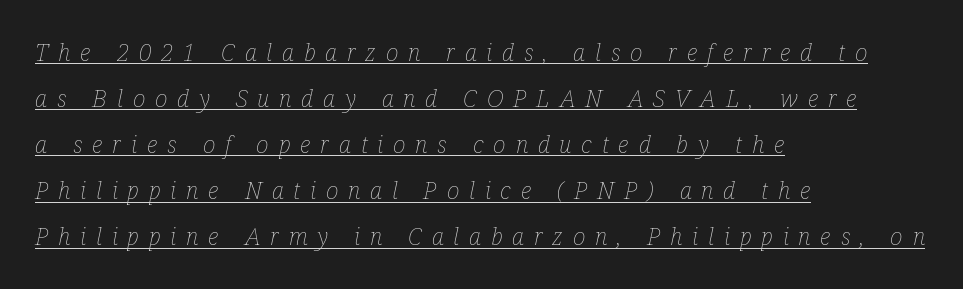
Q: Is the text bold? A: No.
Q: Is the text italic (slanted)? A: Yes, it leans right by about 12 degrees.
Q: Is the text underlined? A: Yes.
Q: How is the paragraph aligned? A: Left-aligned.
Q: Is the spacing between letters normal or unusually wide? A: Unusually wide.
Q: Is the spacing between lines tight, normal or loose? A: Loose.
